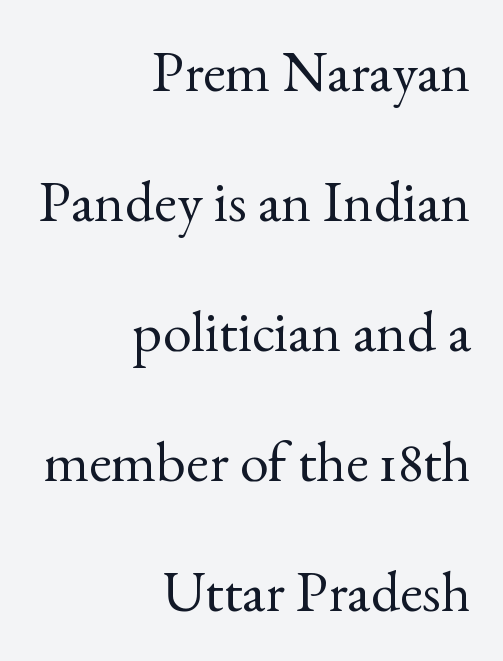
{"serif": "yes", "italic": "no", "bold": "no", "weight": "regular", "width": "normal", "x_height": "small", "monospaced": "no", "underline": "no", "align": "right", "line_spacing": "loose", "line_spacing_ratio": 2.24, "letter_spacing": "normal", "letter_spacing_em": 0.0, "glyph_px": 58}
